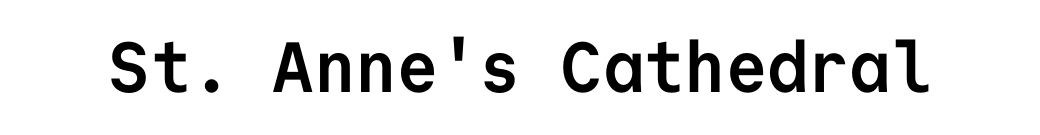
{"serif": "no", "italic": "no", "bold": "yes", "weight": "semibold", "width": "normal", "stroke_contrast": "low", "x_height": "medium", "monospaced": "yes", "underline": "no", "letter_spacing": "normal", "letter_spacing_em": 0.0, "glyph_px": 71}
